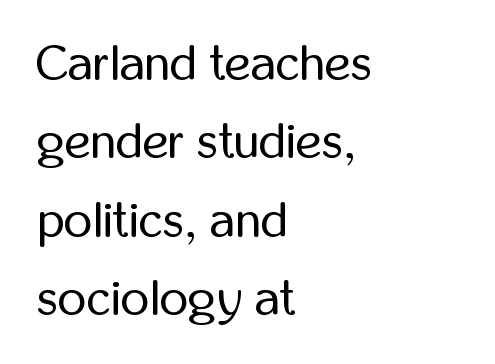
The image shows 50 px regular-weight, condensed sans-serif type, upright; set left-aligned, normal line spacing (1.57x), normal letter spacing, not underlined; low stroke contrast and a medium x-height.
